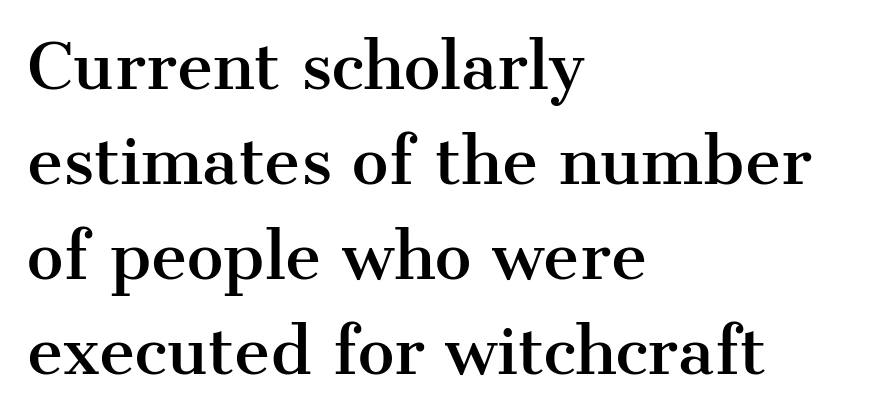
The image shows 62 px serif type, upright; set left-aligned, normal line spacing (1.53x), normal letter spacing, not underlined; medium stroke contrast and a medium x-height.
